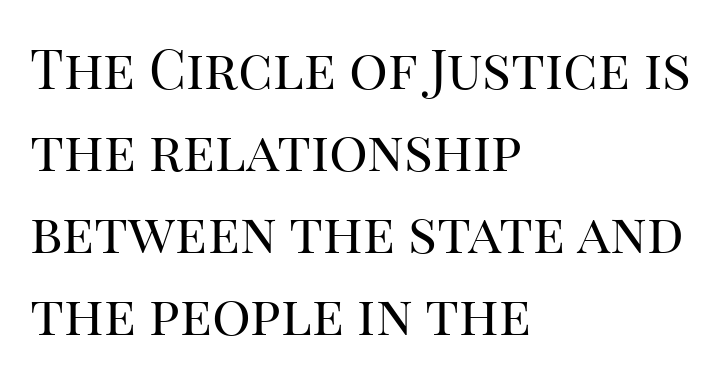
The image shows 54 px regular-weight serif type, upright; set left-aligned, normal line spacing (1.52x), normal letter spacing, not underlined; high stroke contrast and a large x-height.
